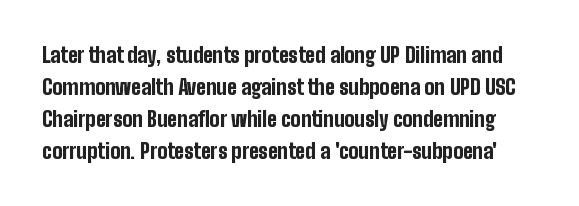
I'd describe the lettering as bold — thick and assertive. Underline: absent. A typesetter would call this zero additional tracking. One glance says typical: line gaps are just what's usual. The specimen reads as upright at a glance.
